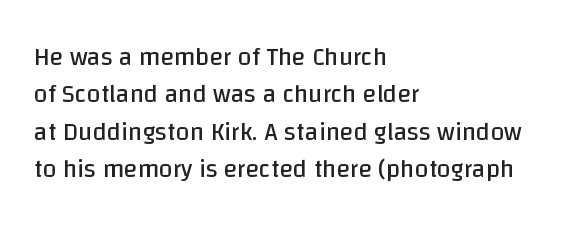
The image shows 25 px text type, upright; set left-aligned, normal line spacing (1.5x), normal letter spacing, not underlined.
